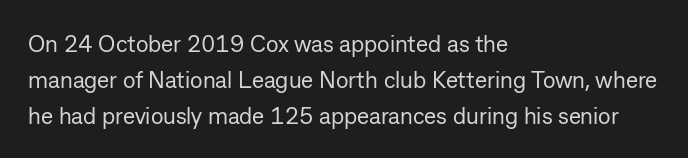
Nothing unusual about the tracking: characters are spaced as the font intends. The typesetter chose a ragged-right arrangement here. Vertical strokes here are truly vertical. In terms of leading, this rendering sits right in the middle.
